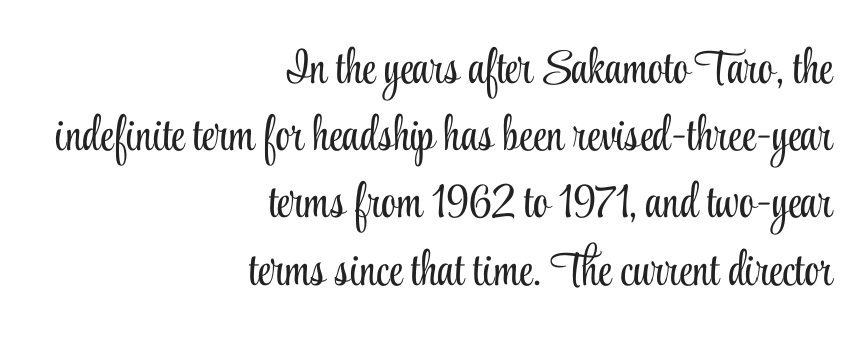
{"serif": "yes", "bold": "no", "weight": "light", "width": "condensed", "stroke_contrast": "low", "x_height": "small", "monospaced": "no", "underline": "no", "align": "right", "line_spacing": "normal", "line_spacing_ratio": 1.4, "letter_spacing": "normal", "letter_spacing_em": 0.0, "glyph_px": 48}
